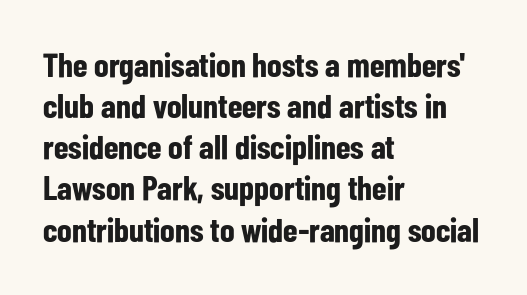
{"serif": "no", "italic": "no", "bold": "yes", "weight": "bold", "width": "condensed", "stroke_contrast": "low", "x_height": "medium", "monospaced": "no", "underline": "no", "align": "left", "line_spacing_ratio": 1.21, "letter_spacing": "normal", "letter_spacing_em": 0.0, "glyph_px": 34}
